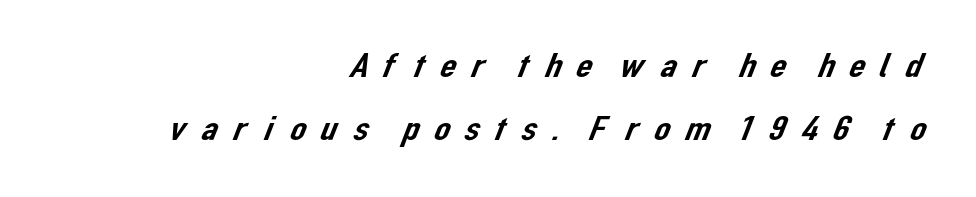
The image shows 36 px sans-serif type; set right-aligned, line spacing 1.76x, unusually wide letter spacing (+0.3 em), not underlined; low stroke contrast and a medium x-height.
